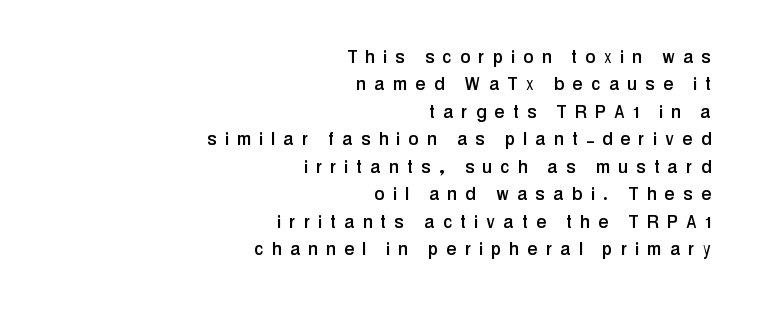
Compared with typical paragraphs, the rows here are spaced about the same. Compared with a flush-left layout, this one pins lines to the opposite, right side. When letters stand straight like this, we call the style roman or upright. The zone under the glyphs is completely vacant. Someone cranked the tracking dial way up on this one.
